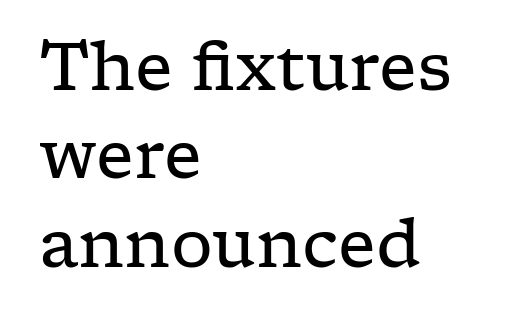
The zone under the glyphs is completely vacant. You could call the tracking neutral — neither tight nor loose. Letterform terminals end in serifs throughout the passage. No letter is thick-stroked: the sample isn't bold. The text block is weighted toward the left margin, trailing off unevenly rightward.
